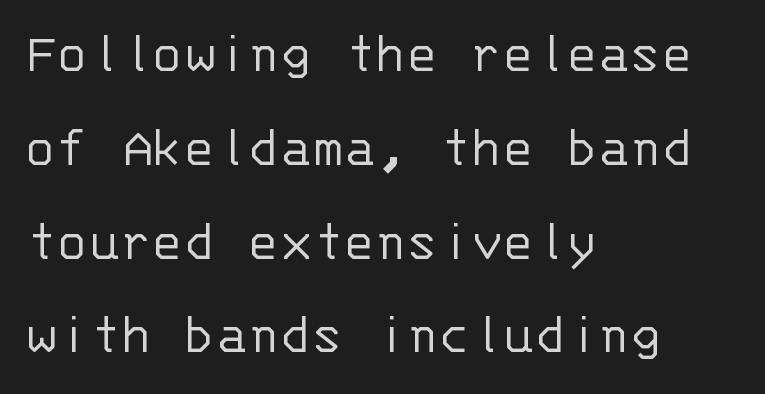
{"serif": "no", "italic": "no", "bold": "no", "weight": "light", "width": "normal", "stroke_contrast": "low", "x_height": "large", "monospaced": "yes", "underline": "no", "align": "left", "line_spacing": "normal", "line_spacing_ratio": 1.59, "letter_spacing": "normal", "letter_spacing_em": 0.0, "glyph_px": 59}
